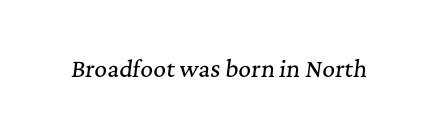
Q: Is the text italic (slanted)? A: Yes, it leans right by about 7 degrees.
Q: Is the text underlined? A: No.
Q: Is the spacing between letters normal or unusually wide? A: Normal.
